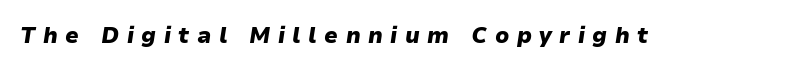
Q: Is the text bold? A: Yes.
Q: Is the text italic (slanted)? A: Yes, it leans right by about 9 degrees.
Q: Is the text underlined? A: No.
Q: Is the spacing between letters normal or unusually wide? A: Unusually wide.
